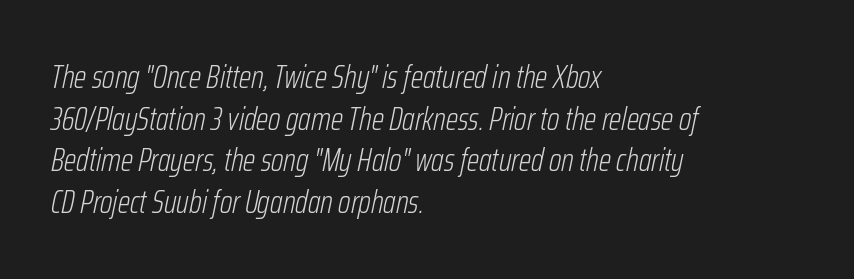
{"italic": "yes", "lean": "right", "slant_degrees": 12, "bold": "no", "weight": "light", "width": "condensed", "stroke_contrast": "low", "x_height": "medium", "monospaced": "no", "underline": "no", "align": "left", "line_spacing": "normal", "line_spacing_ratio": 1.3, "letter_spacing": "normal", "letter_spacing_em": 0.0, "glyph_px": 32}
